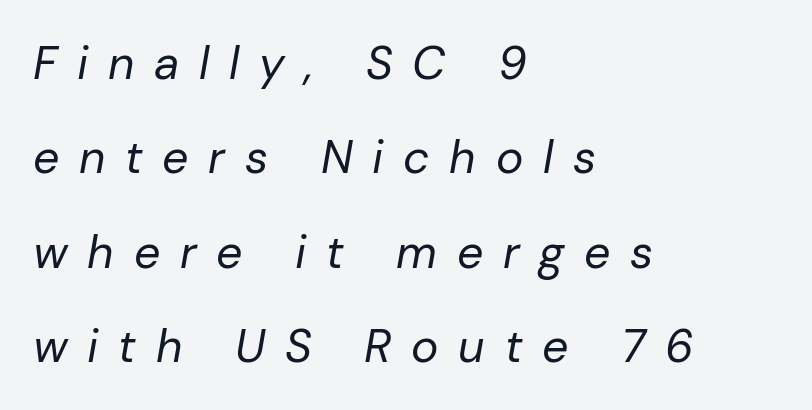
Q: Is the text bold? A: No.
Q: Is the text italic (slanted)? A: Yes, it leans right by about 10 degrees.
Q: Is the text underlined? A: No.
Q: How is the paragraph aligned? A: Left-aligned.
Q: Is the spacing between letters normal or unusually wide? A: Unusually wide.
Q: Is the spacing between lines tight, normal or loose? A: Loose.
Q: Width (condensed, normal, or wide)? A: Normal.
Q: Stroke contrast? A: Low.
Q: x-height? A: Medium.
Q: Monospaced? A: No.
